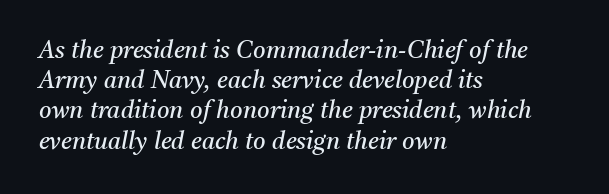
The image shows 24 px text type, italic (leaning right); set left-aligned, normal line spacing (1.26x), normal letter spacing, not underlined.
